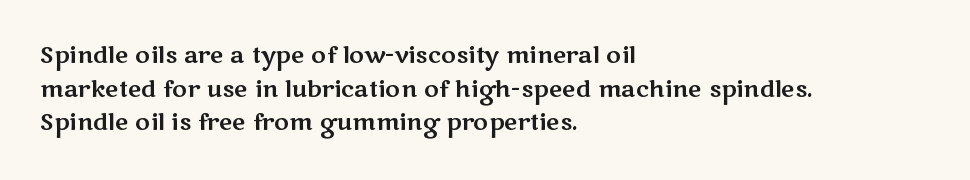
Notice how the passage keeps a crisp vertical edge on the left only. Ascenders rise straight up at ninety degrees. The passage shown is not underscored anywhere. Tracking value appears to be zero — textbook default spacing.
